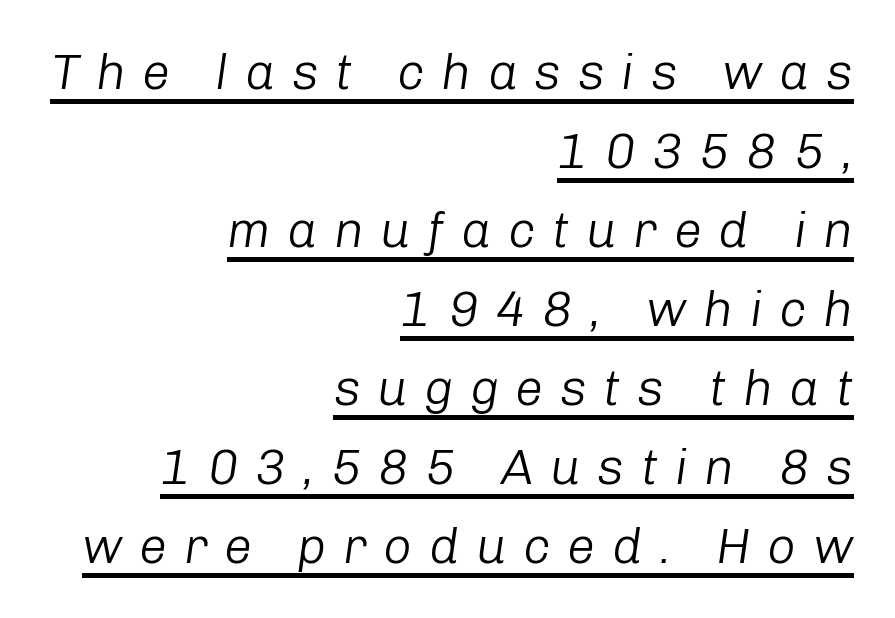
The face used here is rendered with a markedly widened letterfit. Somebody hit Ctrl+U on this one — the words are underlined. No heavy texture on the line: the type isn't bold. Casual observation: everything's shoved over to the right. Do the characters align in a grid? No, the font is proportional.
